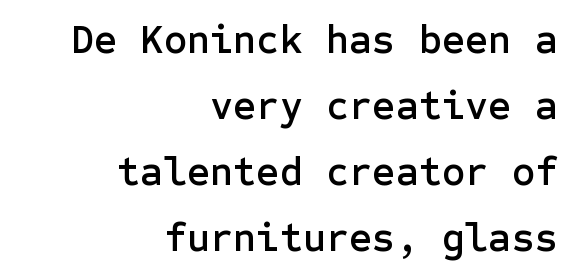
{"serif": "no", "italic": "no", "width": "normal", "stroke_contrast": "low", "x_height": "medium", "underline": "no", "align": "right", "line_spacing": "normal", "line_spacing_ratio": 1.65, "letter_spacing": "normal", "letter_spacing_em": 0.0, "glyph_px": 40}
